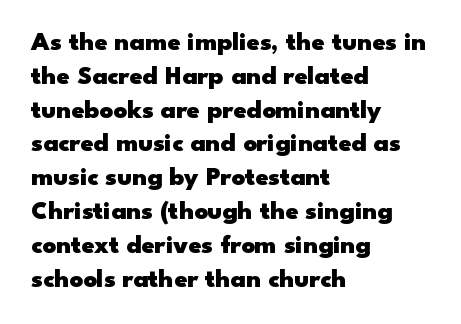
The image shows 26 px bold type, upright; set left-aligned, normal line spacing (1.3x), normal letter spacing, not underlined.
